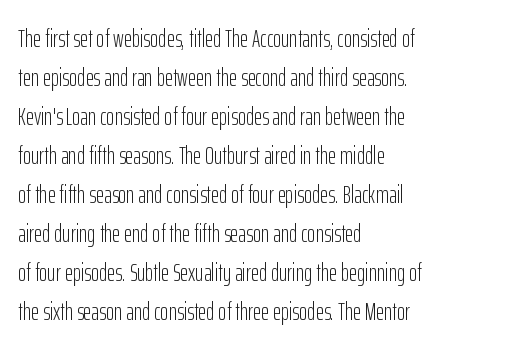
The image shows 25 px text type, upright; set left-aligned, normal line spacing (1.56x), normal letter spacing, not underlined.
